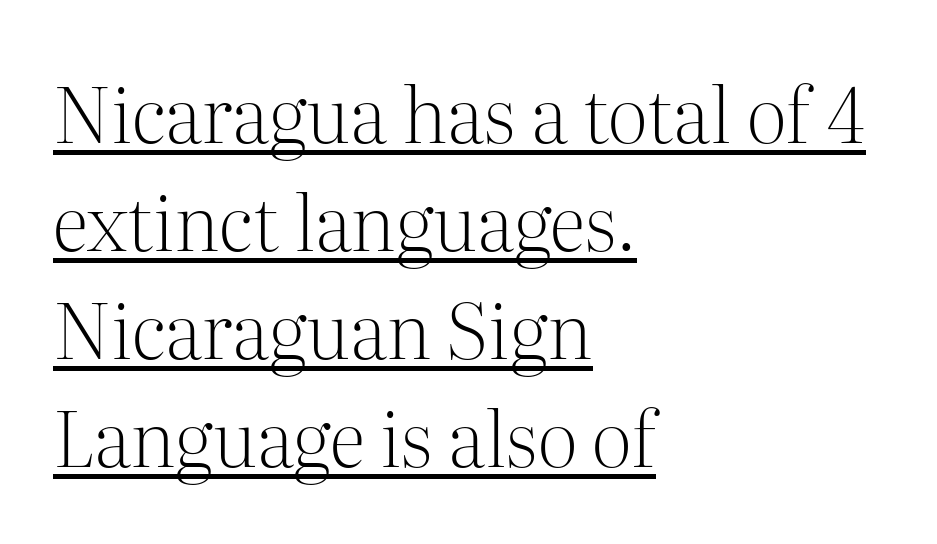
If you drew a line through each stem, it would be perfectly vertical. The font is comparable to plain body text, perhaps lighter. Summary of vertical rhythm: regular, with standard interline spacing. You could not count columns in this text — the font is proportionally spaced. Is there an underline? Yes — a line sits under the letters. The face used here is seriffed, in the tradition of book romans.
